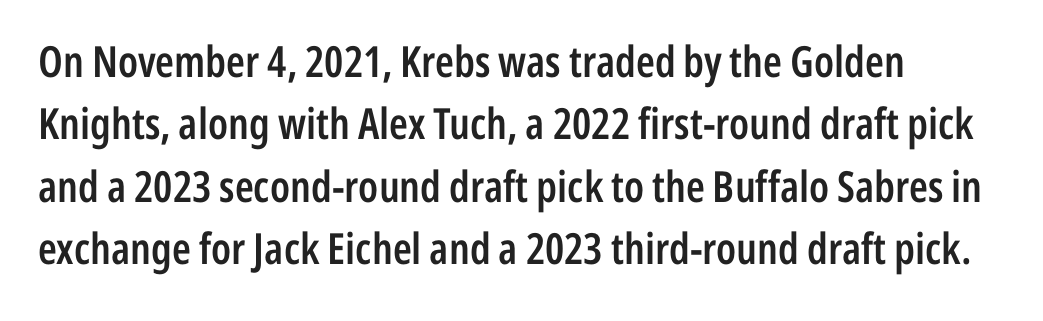
Q: Is the text bold? A: Semi-bold.
Q: Is the text italic (slanted)? A: No, it is upright.
Q: Is the typeface a serif or a sans-serif typeface? A: Sans-serif.
Q: Is the text underlined? A: No.
Q: How is the paragraph aligned? A: Left-aligned.
Q: Is the spacing between letters normal or unusually wide? A: Normal.
Q: Is the spacing between lines tight, normal or loose? A: Normal.
Q: Width (condensed, normal, or wide)? A: Condensed.
Q: Stroke contrast? A: Low.
Q: x-height? A: Medium.
Q: Monospaced? A: No.
